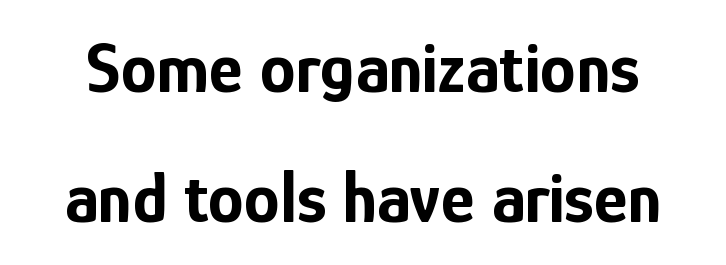
Q: Is the text bold? A: Yes.
Q: Is the text italic (slanted)? A: No, it is upright.
Q: Is the typeface a serif or a sans-serif typeface? A: Sans-serif.
Q: Is the text underlined? A: No.
Q: Is the spacing between letters normal or unusually wide? A: Normal.
Q: Width (condensed, normal, or wide)? A: Condensed.
Q: Stroke contrast? A: Low.
Q: x-height? A: Medium.
Q: Monospaced? A: No.
